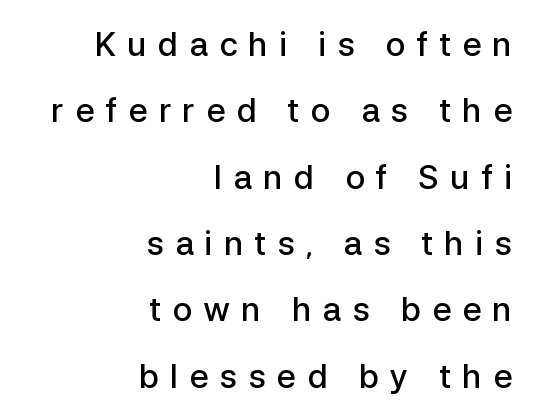
Q: Is the text bold? A: Semi-bold.
Q: Is the text italic (slanted)? A: No, it is upright.
Q: Is the typeface a serif or a sans-serif typeface? A: Sans-serif.
Q: Is the text underlined? A: No.
Q: How is the paragraph aligned? A: Right-aligned.
Q: Is the spacing between letters normal or unusually wide? A: Unusually wide.
Q: Is the spacing between lines tight, normal or loose? A: Loose.
Q: Width (condensed, normal, or wide)? A: Normal.
Q: Stroke contrast? A: Low.
Q: x-height? A: Medium.
Q: Monospaced? A: No.
